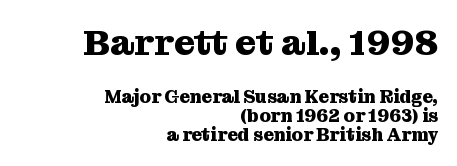
{"serif": "yes", "italic": "no", "bold": "yes", "weight": "heavy", "width": "normal", "stroke_contrast": "medium", "x_height": "medium", "monospaced": "no", "underline": "no", "align": "right", "line_spacing": "tight", "line_spacing_ratio": 1.04, "letter_spacing": "normal", "letter_spacing_em": 0.0, "larger_block": "first", "size_ratio": 2.0, "glyph_px": 36}
